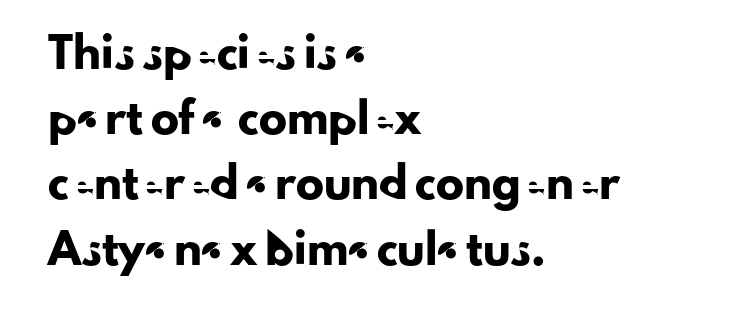
The image shows 28 px sans-serif type, upright; set left-aligned, loose line spacing (2.33x), normal letter spacing, not underlined; low stroke contrast and a small x-height.
